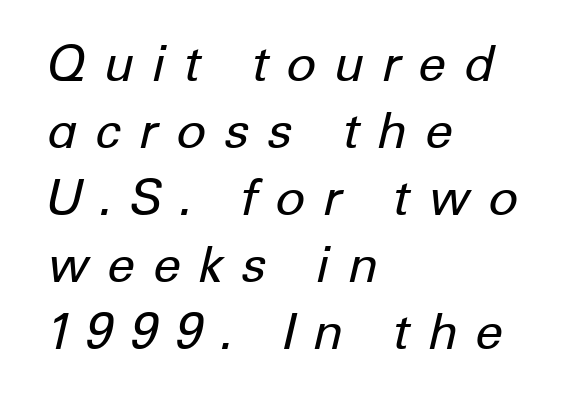
Q: Is the text bold? A: No.
Q: Is the text italic (slanted)? A: Yes, it leans right by about 12 degrees.
Q: Is the text underlined? A: No.
Q: How is the paragraph aligned? A: Left-aligned.
Q: Is the spacing between letters normal or unusually wide? A: Unusually wide.
Q: Is the spacing between lines tight, normal or loose? A: Normal.
Q: Width (condensed, normal, or wide)? A: Normal.
Q: Stroke contrast? A: Low.
Q: x-height? A: Medium.
Q: Monospaced? A: No.
